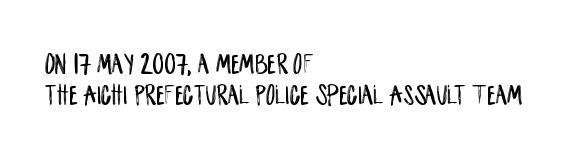
The text block is weighted toward the left margin, trailing off unevenly rightward. Spacing verdict: proportional, widths tailored to each character. Is the letter spacing exaggerated? No — it looks like the ordinary default. The text was rendered using a sans face with plain stroke endings. Every character sits straight up, as roman type does. The strip under each line holds only bare page.
